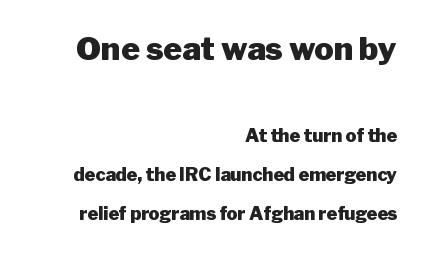
Q: Is the text bold? A: Yes.
Q: Is the text italic (slanted)? A: No, it is upright.
Q: Is the typeface a serif or a sans-serif typeface? A: Sans-serif.
Q: Is the text underlined? A: No.
Q: How is the paragraph aligned? A: Right-aligned.
Q: Is the spacing between letters normal or unusually wide? A: Normal.
Q: Is the spacing between lines tight, normal or loose? A: Loose.
Q: Which block of text is set in a larger size, the first (top) or the second (bottom)? A: The first (top) one.
Q: Width (condensed, normal, or wide)? A: Normal.
Q: Stroke contrast? A: Low.
Q: x-height? A: Medium.
Q: Monospaced? A: No.
